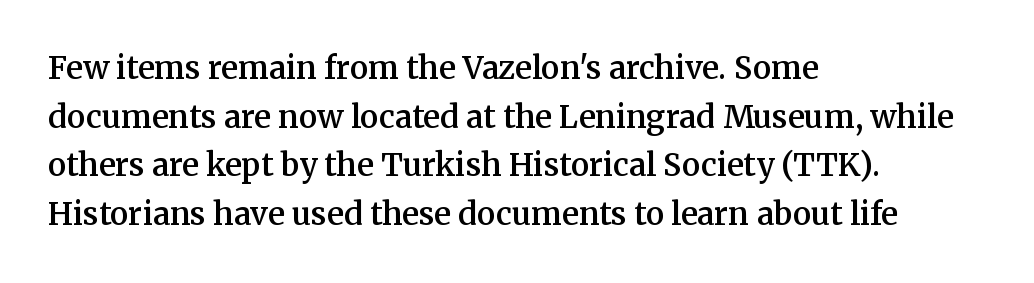
{"serif": "yes", "italic": "no", "bold": "semi", "weight": "semibold", "width": "normal", "stroke_contrast": "medium", "x_height": "medium", "monospaced": "no", "underline": "no", "align": "left", "line_spacing": "normal", "line_spacing_ratio": 1.57, "letter_spacing": "normal", "letter_spacing_em": 0.0, "glyph_px": 31}
